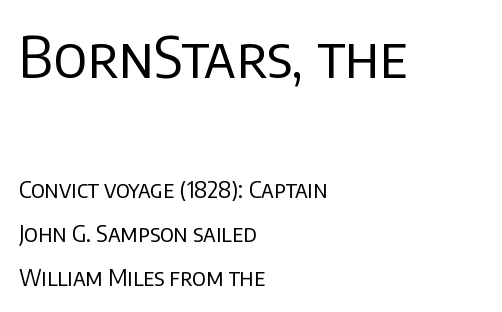
The image shows 57 px regular-weight sans-serif type, upright; set left-aligned, loose line spacing (1.92x), normal letter spacing, not underlined; the first (top) block is 2.48x larger; low stroke contrast and a large x-height.
